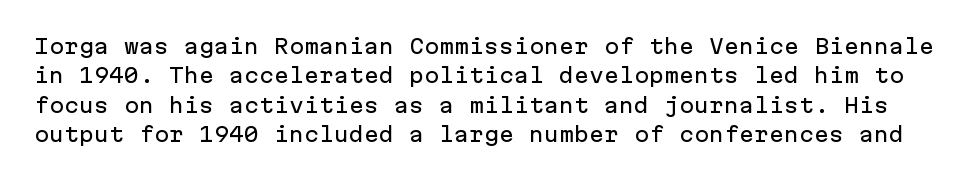
Honestly, the row spacing looks completely unremarkable. Rule under the text: the space is simply empty. You could call the tracking neutral — neither tight nor loose. A roman cut, with each character standing at attention.
